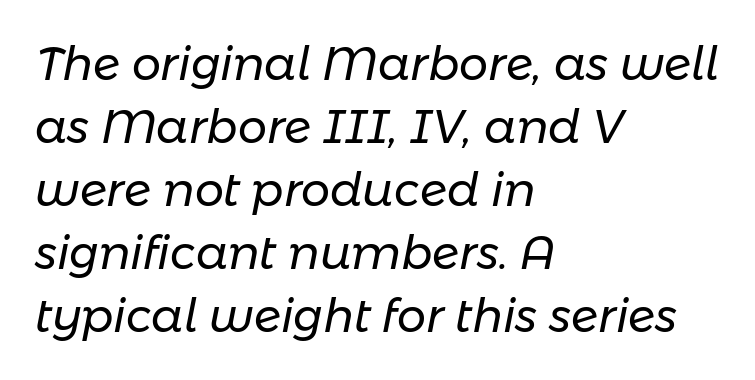
Q: Is the text bold? A: No.
Q: Is the text italic (slanted)? A: Yes, it leans right by about 11 degrees.
Q: Is the text underlined? A: No.
Q: How is the paragraph aligned? A: Left-aligned.
Q: Is the spacing between letters normal or unusually wide? A: Normal.
Q: Is the spacing between lines tight, normal or loose? A: Normal.
Q: Width (condensed, normal, or wide)? A: Normal.
Q: Stroke contrast? A: Low.
Q: x-height? A: Medium.
Q: Monospaced? A: No.
